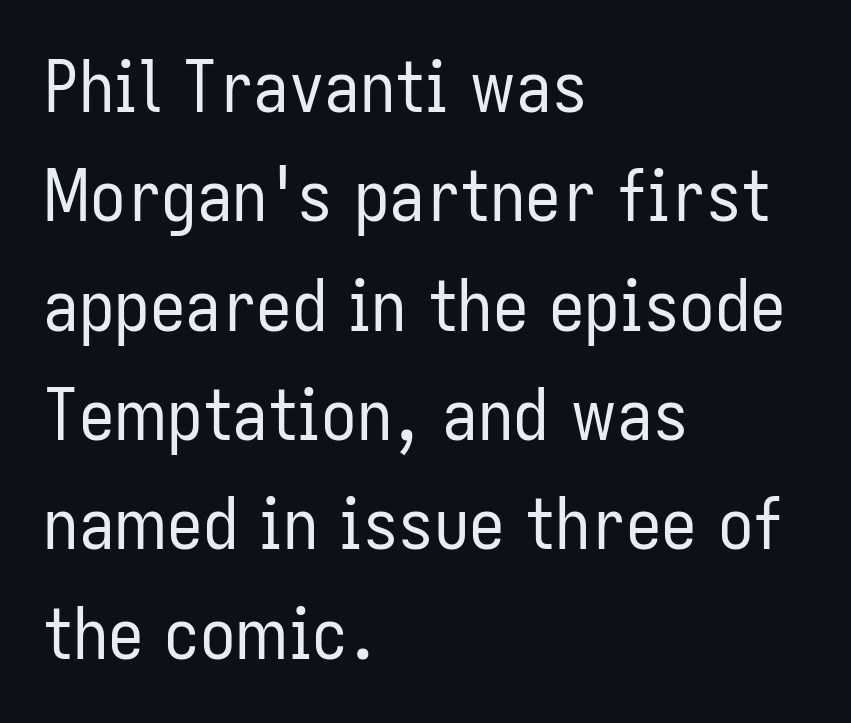
Character widths vary here, with narrow letters taking less room than wide ones. The letters stand straight up with perfectly vertical stems. How would I describe the line gaps? Plain and ordinary. Every row of glyphs begins at an identical x-position on the left. The letters look calm and open, with moderate or lighter stems.
